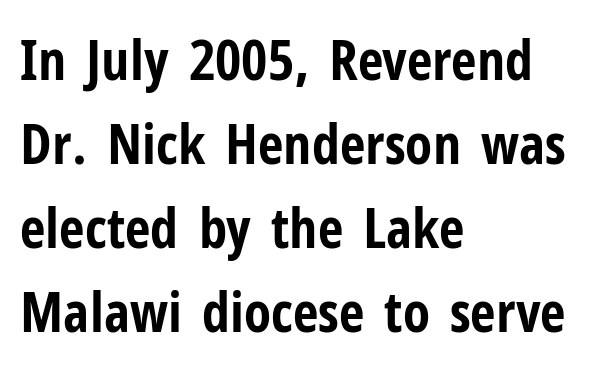
Q: Is the text bold? A: Yes.
Q: Is the text italic (slanted)? A: No, it is upright.
Q: Is the typeface a serif or a sans-serif typeface? A: Sans-serif.
Q: Is the text underlined? A: No.
Q: How is the paragraph aligned? A: Left-aligned.
Q: Is the spacing between letters normal or unusually wide? A: Normal.
Q: Is the spacing between lines tight, normal or loose? A: Normal.
Q: Width (condensed, normal, or wide)? A: Condensed.
Q: Stroke contrast? A: Low.
Q: x-height? A: Medium.
Q: Monospaced? A: No.
